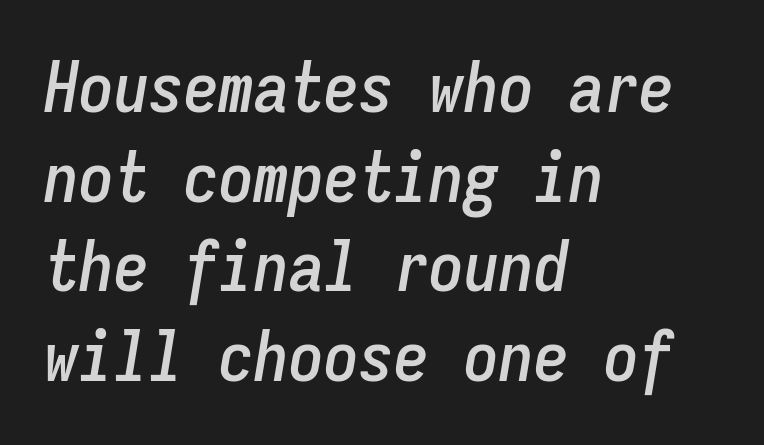
The image shows 70 px condensed type, italic (leaning right), monospaced; set left-aligned, normal line spacing (1.28x), normal letter spacing, not underlined; low stroke contrast and a medium x-height.
